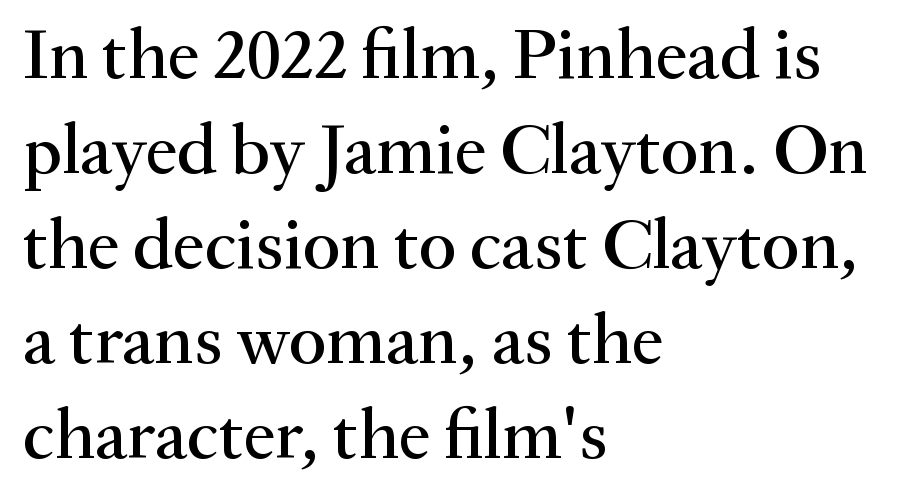
The face used here is proportionally spaced, like ordinary book or web type. The designer went with a serif here, giving each stem small feet. A clean baseline with only descenders dipping below it. Vertical spacing — default. The type is set solid horizontally, with unmodified tracking. Rendered with straight, roman letterforms.
